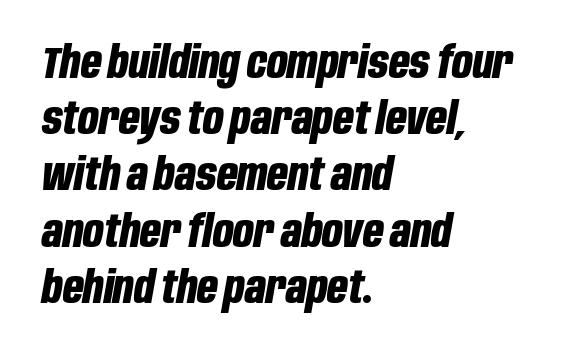
Q: Is the text bold? A: Yes.
Q: Is the text italic (slanted)? A: Yes, it leans right by about 10 degrees.
Q: Is the text underlined? A: No.
Q: How is the paragraph aligned? A: Left-aligned.
Q: Is the spacing between letters normal or unusually wide? A: Normal.
Q: Is the spacing between lines tight, normal or loose? A: Normal.
Q: Width (condensed, normal, or wide)? A: Condensed.
Q: Stroke contrast? A: Low.
Q: x-height? A: Large.
Q: Monospaced? A: No.
